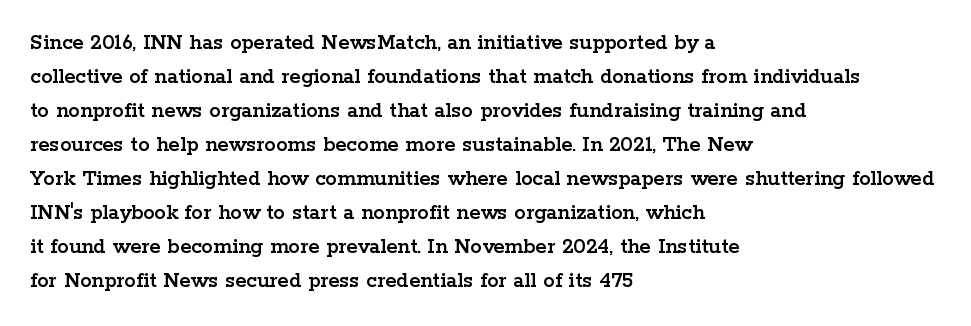
Clear beneath every line of the passage. Notice how descenders clear the ascenders below comfortably — that's standard leading. In terms of letterspacing, this is plain default setting. The lettering stays uniformly vertical, giving the passage a roman look. The lines in this sample share a left origin and differ only in where they stop.
